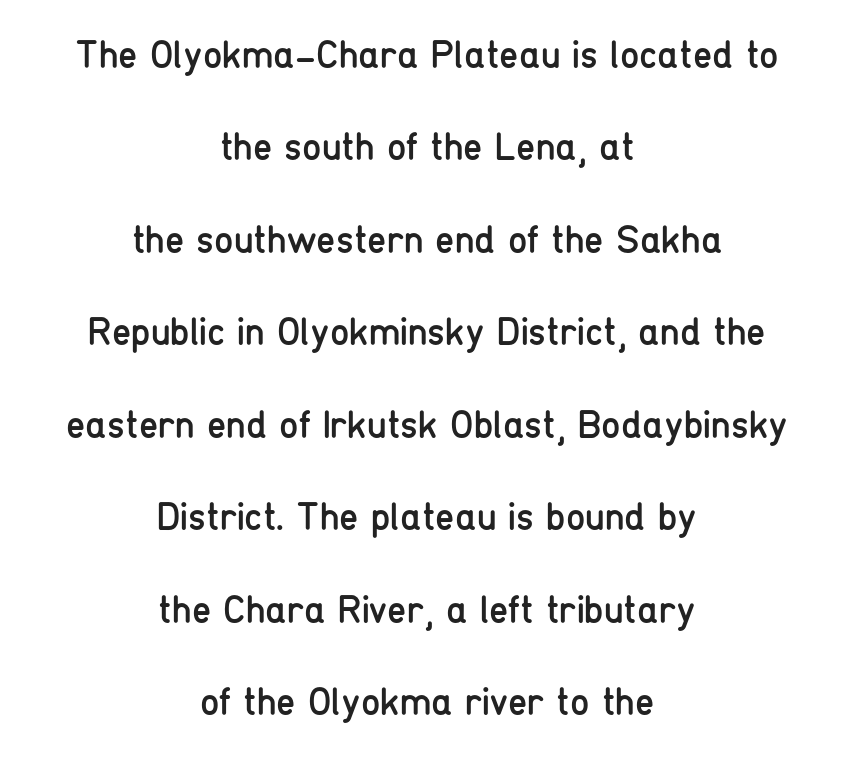
The image shows 39 px regular-weight, condensed sans-serif type, upright; set centered, loose line spacing (2.37x), normal letter spacing, not underlined; low stroke contrast and a medium x-height.
